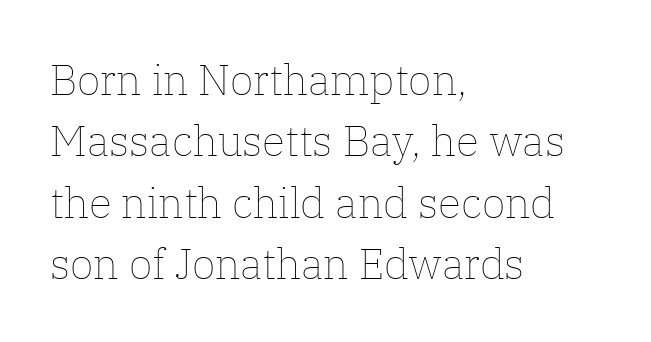
{"italic": "no", "bold": "no", "weight": "thin", "width": "normal", "stroke_contrast": "low", "x_height": "medium", "monospaced": "no", "underline": "no", "align": "left", "line_spacing": "normal", "line_spacing_ratio": 1.43, "letter_spacing": "normal", "letter_spacing_em": 0.0, "glyph_px": 43}
